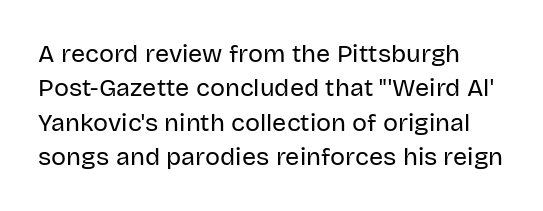
Q: Is the text bold? A: No.
Q: Is the text italic (slanted)? A: No, it is upright.
Q: Is the text underlined? A: No.
Q: Is the spacing between letters normal or unusually wide? A: Normal.
Q: Is the spacing between lines tight, normal or loose? A: Normal.
